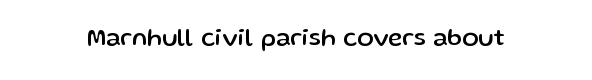
Q: Is the text italic (slanted)? A: No, it is upright.
Q: Is the text underlined? A: No.
Q: Is the spacing between letters normal or unusually wide? A: Normal.
